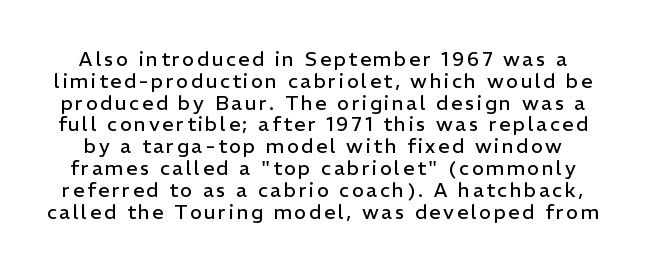
The characters are drawn with everyday or finer stroke widths. Rule under the text: the space is simply empty. When letters stand straight like this, we call the style roman or upright. Baseline-to-baseline distance is barely more than the letter height.
